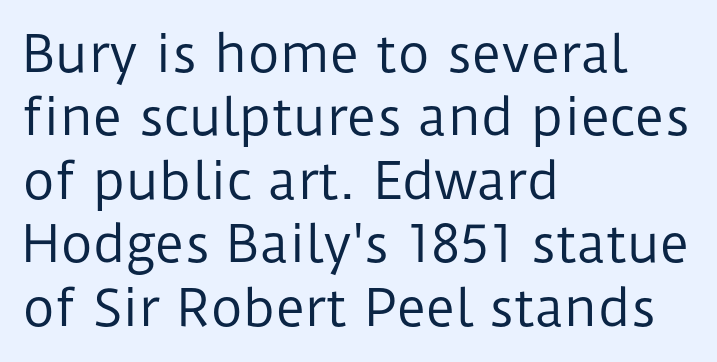
The image shows 50 px regular-weight sans-serif type, upright; set left-aligned, normal line spacing (1.27x), normal letter spacing, not underlined; low stroke contrast and a medium x-height.
